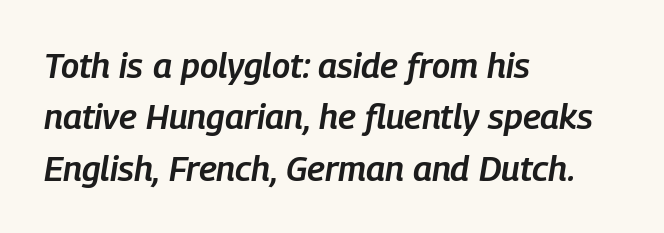
The image shows 35 px semibold, condensed type, italic (leaning right); set left-aligned, normal line spacing (1.47x), normal letter spacing, not underlined; low stroke contrast and a medium x-height.
